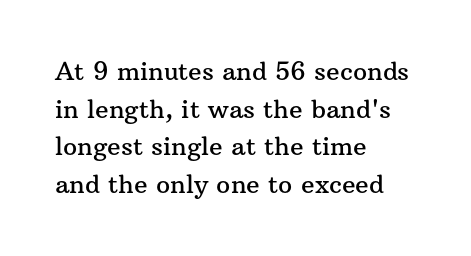
The image shows 25 px text type, upright; set left-aligned, normal line spacing (1.51x), normal letter spacing, not underlined.
